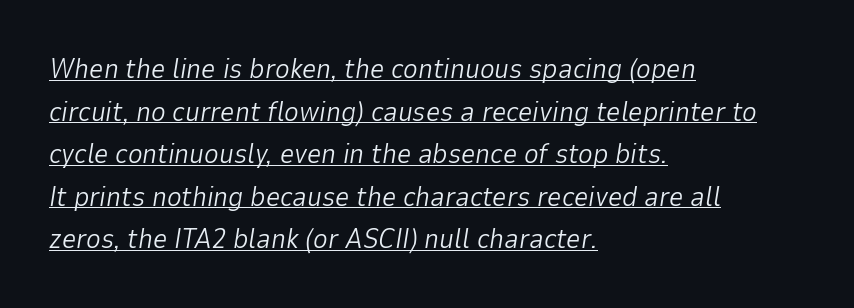
Q: Is the text bold? A: No.
Q: Is the text italic (slanted)? A: Yes, it leans right by about 9 degrees.
Q: Is the text underlined? A: Yes.
Q: How is the paragraph aligned? A: Left-aligned.
Q: Is the spacing between letters normal or unusually wide? A: Normal.
Q: Is the spacing between lines tight, normal or loose? A: Normal.
Q: Width (condensed, normal, or wide)? A: Normal.
Q: Stroke contrast? A: Low.
Q: x-height? A: Medium.
Q: Monospaced? A: No.
